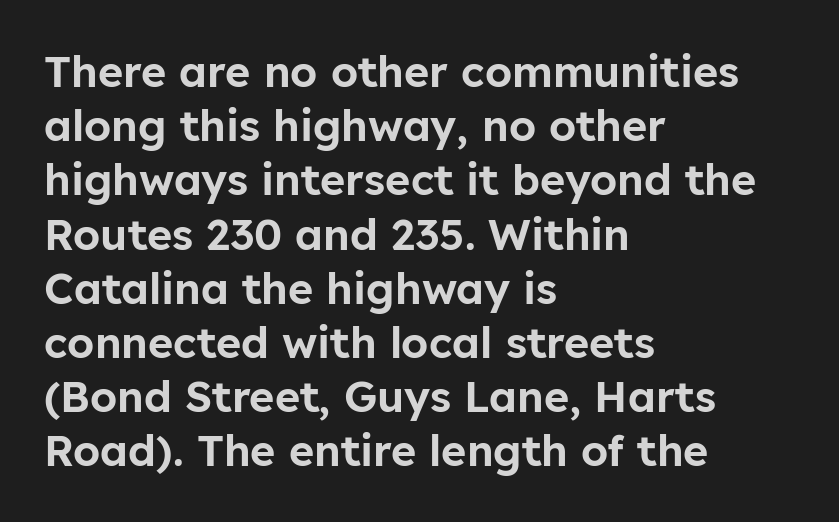
If you drew a ruler down the left edge, every line would touch it. The strip under each line holds only bare page. Think of a printed novel: that variable character pitch is what you see here. Characters remain perfectly vertical along every line.
